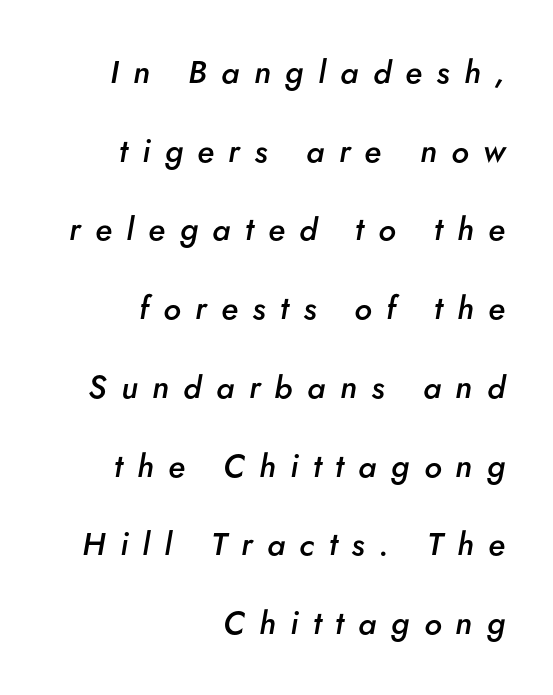
Q: Is the text bold? A: Semi-bold.
Q: Is the text italic (slanted)? A: Yes, it leans right by about 5 degrees.
Q: Is the text underlined? A: No.
Q: How is the paragraph aligned? A: Right-aligned.
Q: Is the spacing between letters normal or unusually wide? A: Unusually wide.
Q: Is the spacing between lines tight, normal or loose? A: Loose.
Q: Width (condensed, normal, or wide)? A: Normal.
Q: Stroke contrast? A: Low.
Q: x-height? A: Small.
Q: Monospaced? A: No.
